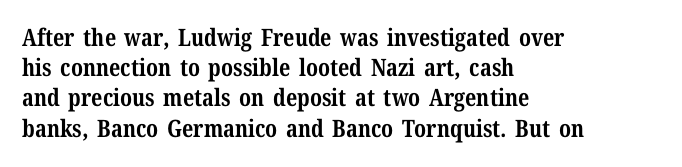
The ragged edge is on the right, which tells us the setting is flush left. The space beneath each line is pristine and unruled. This rendering leaves character spacing at its baseline value. The passage shown stacks its lines at a standard gap. Italic? Not at all — the glyphs are vertical. Emphasis by weight is at full strength: bold.
